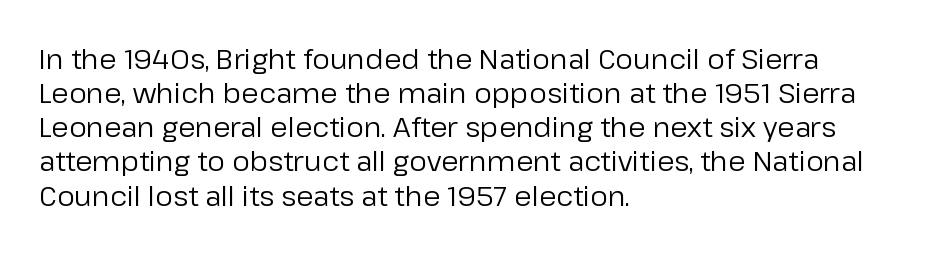
Q: Is the text bold? A: No.
Q: Is the text italic (slanted)? A: No, it is upright.
Q: Is the typeface a serif or a sans-serif typeface? A: Sans-serif.
Q: Is the text underlined? A: No.
Q: How is the paragraph aligned? A: Left-aligned.
Q: Is the spacing between letters normal or unusually wide? A: Normal.
Q: Width (condensed, normal, or wide)? A: Normal.
Q: Stroke contrast? A: Low.
Q: x-height? A: Medium.
Q: Monospaced? A: No.
